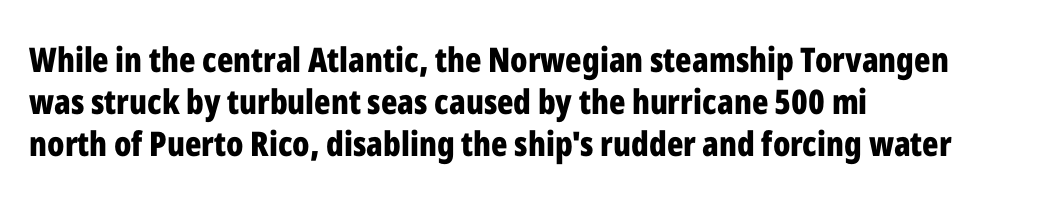
The strokes are fattened all the way to bold. You could call the tracking neutral — neither tight nor loose. Every character sits straight up, as roman type does. Notice how the passage keeps a crisp vertical edge on the left only. No feet cap the strokes, marking this as sans-serif type. Words float on clear page, feet unadorned.
